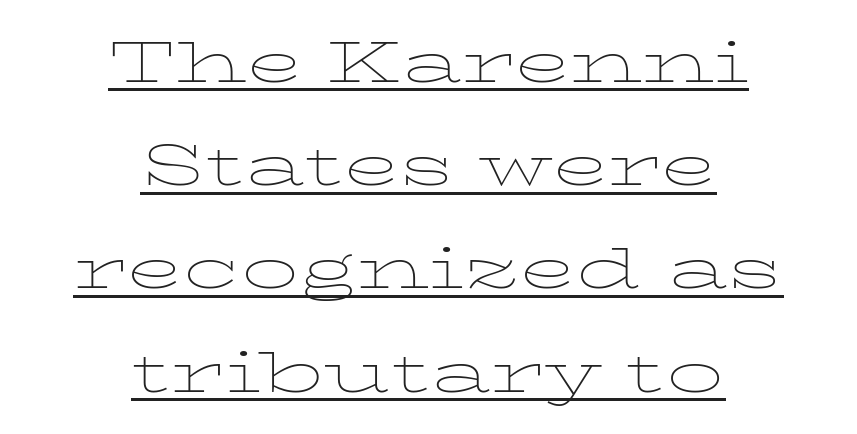
{"serif": "yes", "italic": "no", "bold": "no", "weight": "thin", "width": "wide", "stroke_contrast": "low", "x_height": "medium", "monospaced": "no", "underline": "yes", "align": "center", "line_spacing_ratio": 1.81, "letter_spacing": "normal", "letter_spacing_em": 0.0, "glyph_px": 57}
